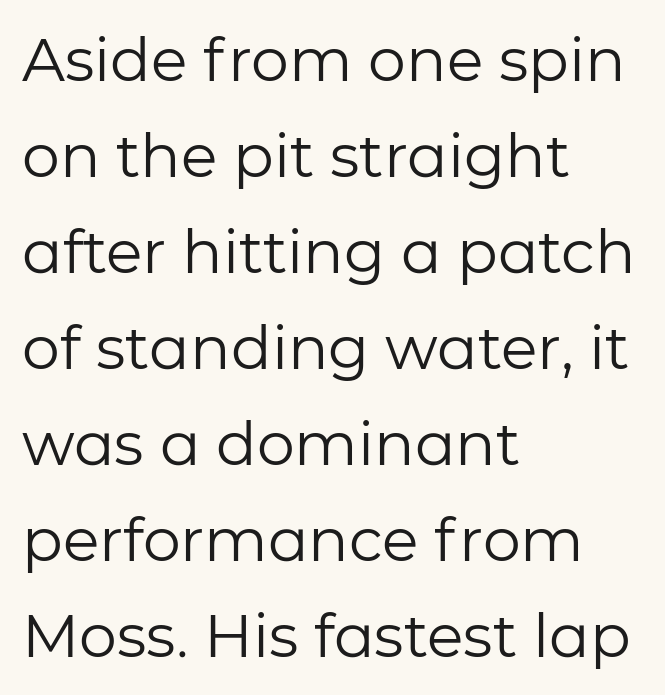
Q: Is the text bold? A: No.
Q: Is the text italic (slanted)? A: No, it is upright.
Q: Is the typeface a serif or a sans-serif typeface? A: Sans-serif.
Q: Is the text underlined? A: No.
Q: How is the paragraph aligned? A: Left-aligned.
Q: Is the spacing between letters normal or unusually wide? A: Normal.
Q: Is the spacing between lines tight, normal or loose? A: Normal.
Q: Width (condensed, normal, or wide)? A: Normal.
Q: Stroke contrast? A: Low.
Q: x-height? A: Medium.
Q: Monospaced? A: No.
